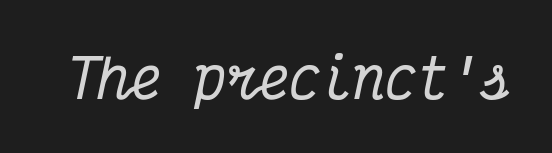
Q: Is the text italic (slanted)? A: Yes, it leans right by about 12 degrees.
Q: Is the typeface a serif or a sans-serif typeface? A: Serif.
Q: Is the text underlined? A: No.
Q: Is the spacing between letters normal or unusually wide? A: Normal.
Q: Width (condensed, normal, or wide)? A: Condensed.
Q: Stroke contrast? A: Medium.
Q: x-height? A: Medium.
Q: Monospaced? A: Yes.
